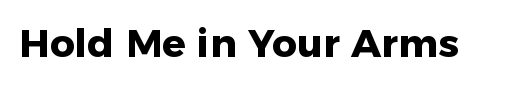
Q: Is the text bold? A: Yes.
Q: Is the text italic (slanted)? A: No, it is upright.
Q: Is the typeface a serif or a sans-serif typeface? A: Sans-serif.
Q: Is the text underlined? A: No.
Q: Is the spacing between letters normal or unusually wide? A: Normal.
Q: Width (condensed, normal, or wide)? A: Normal.
Q: Stroke contrast? A: Low.
Q: x-height? A: Medium.
Q: Monospaced? A: No.
